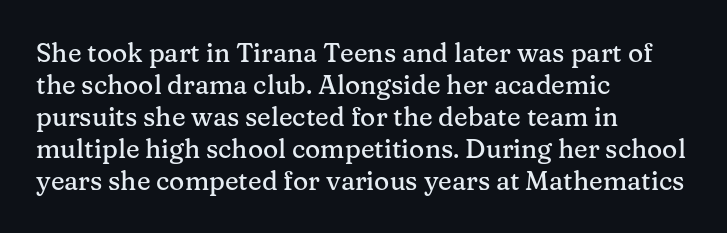
Q: Is the text italic (slanted)? A: No, it is upright.
Q: Is the text underlined? A: No.
Q: How is the paragraph aligned? A: Left-aligned.
Q: Is the spacing between letters normal or unusually wide? A: Normal.
